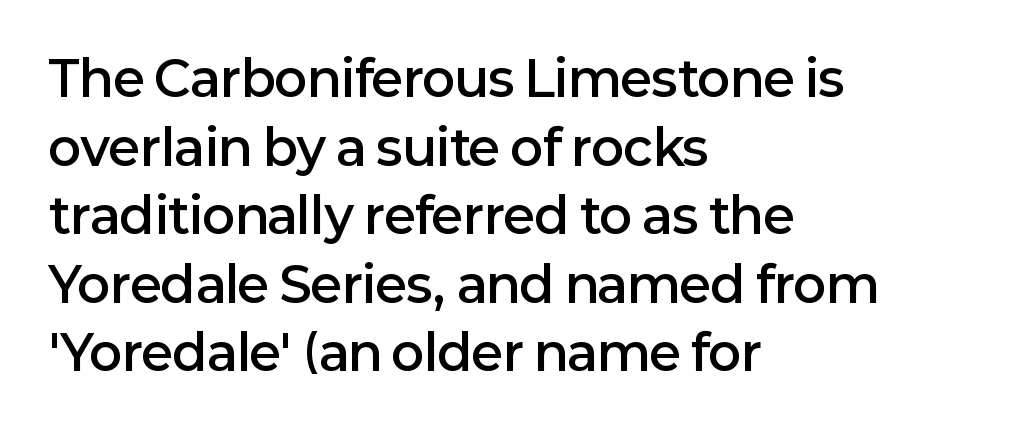
A typesetter would label this face a sans. The zone under the glyphs is completely vacant. I'd describe the lettering as semibold — firm but not a full bold. Quick note: interline space is typical.
